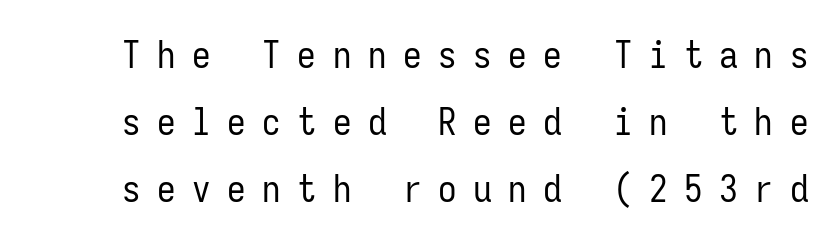
Q: Is the text bold? A: No.
Q: Is the text italic (slanted)? A: No, it is upright.
Q: Is the typeface a serif or a sans-serif typeface? A: Sans-serif.
Q: Is the text underlined? A: No.
Q: Is the spacing between letters normal or unusually wide? A: Unusually wide.
Q: Width (condensed, normal, or wide)? A: Condensed.
Q: Stroke contrast? A: Low.
Q: x-height? A: Medium.
Q: Monospaced? A: Yes.
